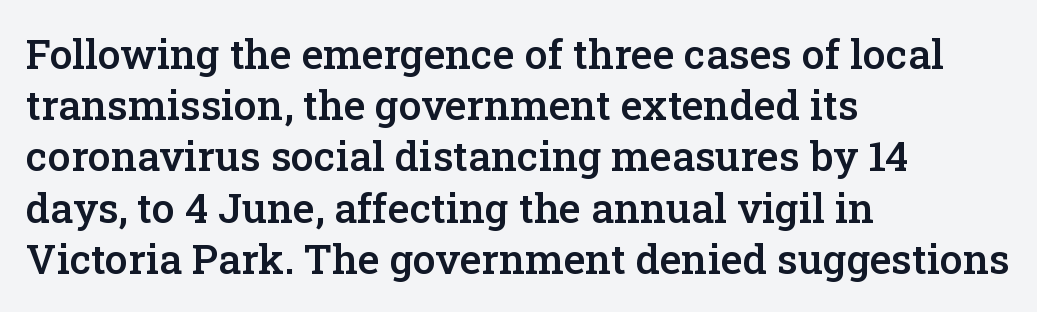
The image shows 41 px semibold serif type, upright; set left-aligned, normal line spacing (1.25x), normal letter spacing, not underlined; low stroke contrast and a medium x-height.
